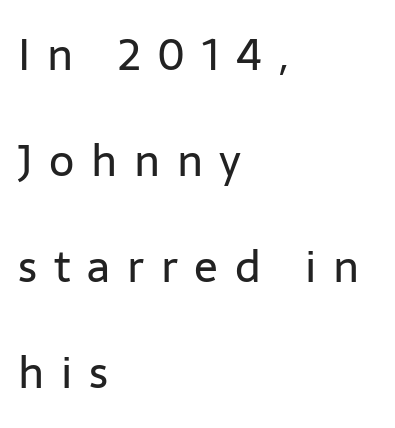
{"serif": "no", "italic": "no", "bold": "no", "weight": "regular", "width": "normal", "stroke_contrast": "low", "x_height": "medium", "monospaced": "no", "underline": "no", "align": "left", "line_spacing": "loose", "line_spacing_ratio": 2.41, "letter_spacing": "wide", "letter_spacing_em": 0.38, "glyph_px": 44}
